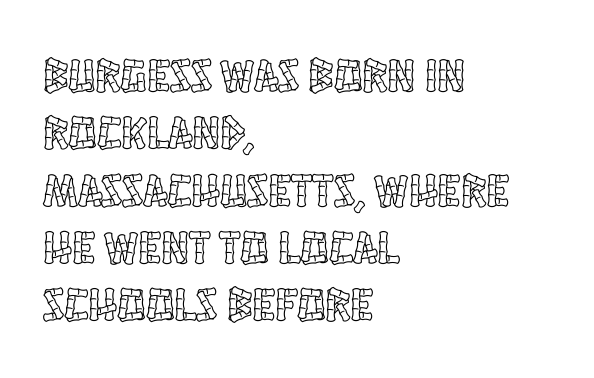
Q: Is the text italic (slanted)? A: No, it is upright.
Q: Is the text underlined? A: No.
Q: How is the paragraph aligned? A: Left-aligned.
Q: Is the spacing between letters normal or unusually wide? A: Normal.
Q: Width (condensed, normal, or wide)? A: Condensed.
Q: x-height? A: Large.
Q: Monospaced? A: No.
